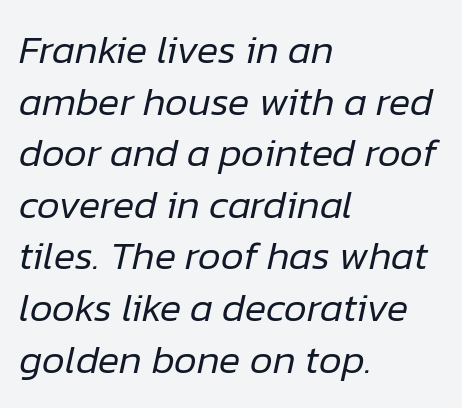
{"italic": "yes", "lean": "right", "slant_degrees": 12, "bold": "no", "weight": "regular", "width": "normal", "stroke_contrast": "low", "x_height": "medium", "monospaced": "no", "underline": "no", "align": "left", "line_spacing": "normal", "line_spacing_ratio": 1.29, "letter_spacing": "normal", "letter_spacing_em": 0.0, "glyph_px": 40}
